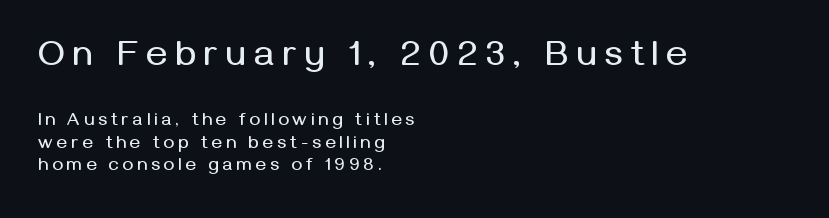
The font's upright variant was chosen for this text. Compared with a centered layout, this one pins lines to the left instead. Spacing verdict: proportional, widths tailored to each character. The more generous point size was reserved for the upper chunk. There is plenty of visible air inserted between adjacent glyphs. Grotesque or geometric, the face here clearly has no serifs.
